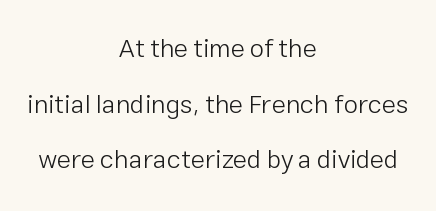
The image shows 26 px text type, upright; set centered, loose line spacing (2.14x), normal letter spacing, not underlined.
